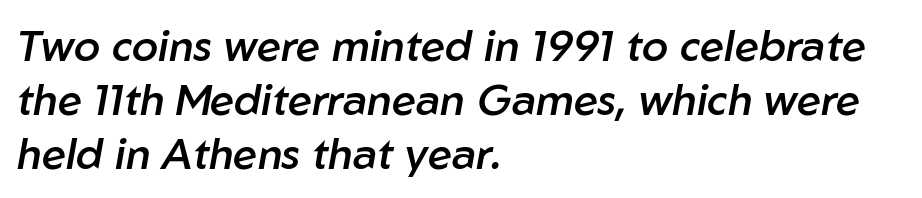
{"italic": "yes", "lean": "right", "slant_degrees": 10, "bold": "semi", "weight": "semibold", "width": "normal", "stroke_contrast": "low", "x_height": "medium", "monospaced": "no", "underline": "no", "align": "left", "line_spacing": "normal", "line_spacing_ratio": 1.26, "letter_spacing": "normal", "letter_spacing_em": 0.0, "glyph_px": 43}
